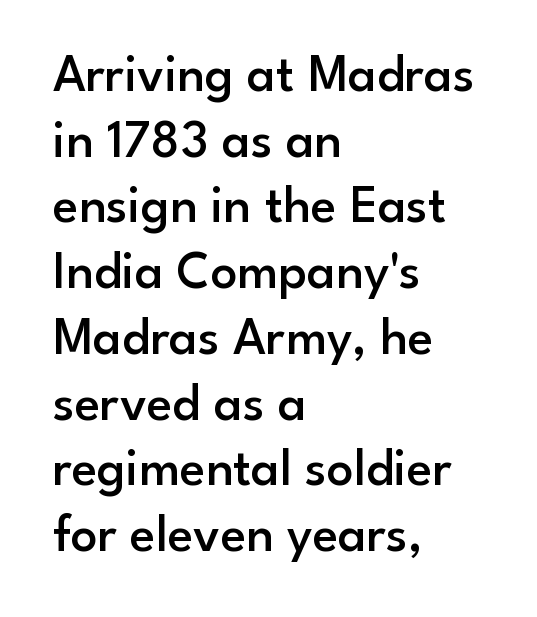
Q: Is the text bold? A: Semi-bold.
Q: Is the text italic (slanted)? A: No, it is upright.
Q: Is the typeface a serif or a sans-serif typeface? A: Sans-serif.
Q: Is the text underlined? A: No.
Q: How is the paragraph aligned? A: Left-aligned.
Q: Is the spacing between letters normal or unusually wide? A: Normal.
Q: Width (condensed, normal, or wide)? A: Normal.
Q: Stroke contrast? A: Low.
Q: x-height? A: Small.
Q: Monospaced? A: No.
